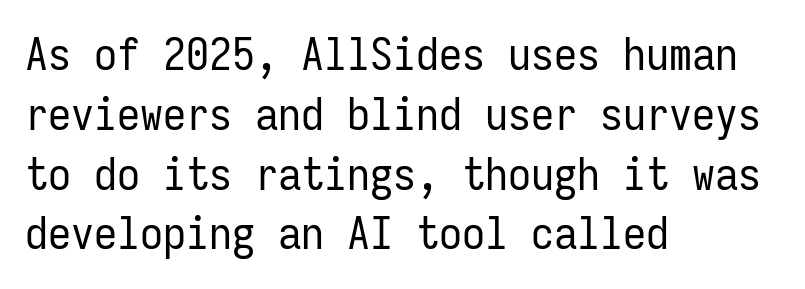
Q: Is the text bold? A: No.
Q: Is the text italic (slanted)? A: No, it is upright.
Q: Is the typeface a serif or a sans-serif typeface? A: Sans-serif.
Q: Is the text underlined? A: No.
Q: How is the paragraph aligned? A: Left-aligned.
Q: Is the spacing between letters normal or unusually wide? A: Normal.
Q: Is the spacing between lines tight, normal or loose? A: Normal.
Q: Width (condensed, normal, or wide)? A: Condensed.
Q: Stroke contrast? A: Low.
Q: x-height? A: Medium.
Q: Monospaced? A: Yes.
